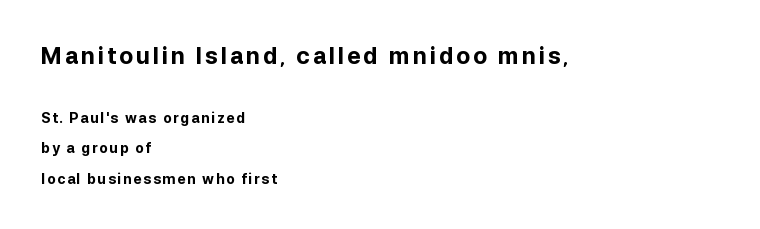
The image shows 23 px bold type, upright; set left-aligned, loose line spacing (2.16x), not underlined; the first (top) block is 1.64x larger.
